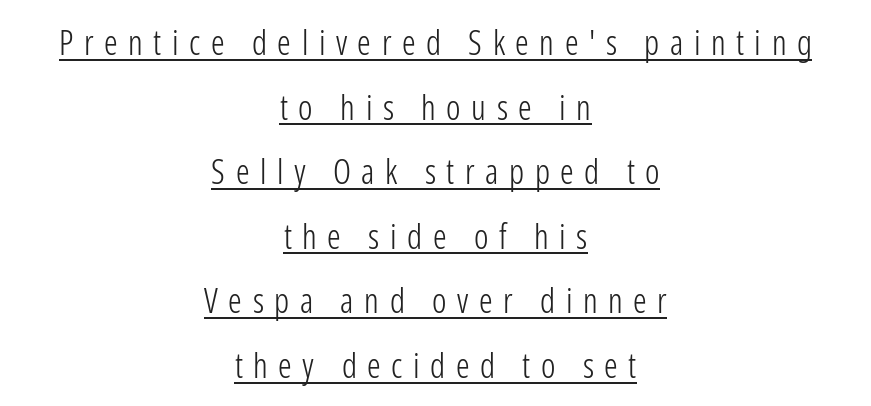
Is there an underline? Yes — a line sits under the letters. Rows of type keep a wide berth in the vertical direction. The type sits square on the baseline with zero lean. These glyphs show unthickened strokes, regular width or finer. The face used here is proportionally spaced, like ordinary book or web type. The tracking jumps out immediately: characters are airy and widely separated.
